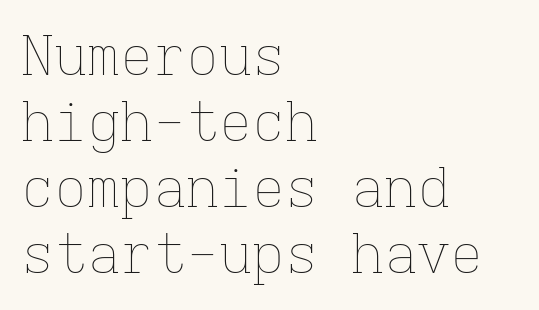
{"italic": "no", "bold": "no", "weight": "thin", "width": "normal", "stroke_contrast": "low", "x_height": "medium", "monospaced": "yes", "underline": "no", "align": "left", "line_spacing_ratio": 1.2, "letter_spacing": "normal", "letter_spacing_em": 0.0, "glyph_px": 55}
